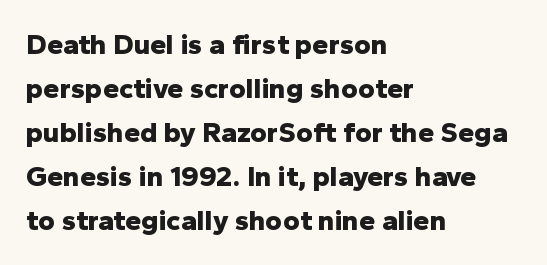
{"serif": "no", "italic": "no", "bold": "yes", "weight": "bold", "width": "normal", "stroke_contrast": "low", "x_height": "medium", "monospaced": "no", "underline": "no", "align": "left", "line_spacing": "normal", "line_spacing_ratio": 1.52, "letter_spacing": "normal", "letter_spacing_em": 0.0, "glyph_px": 29}
